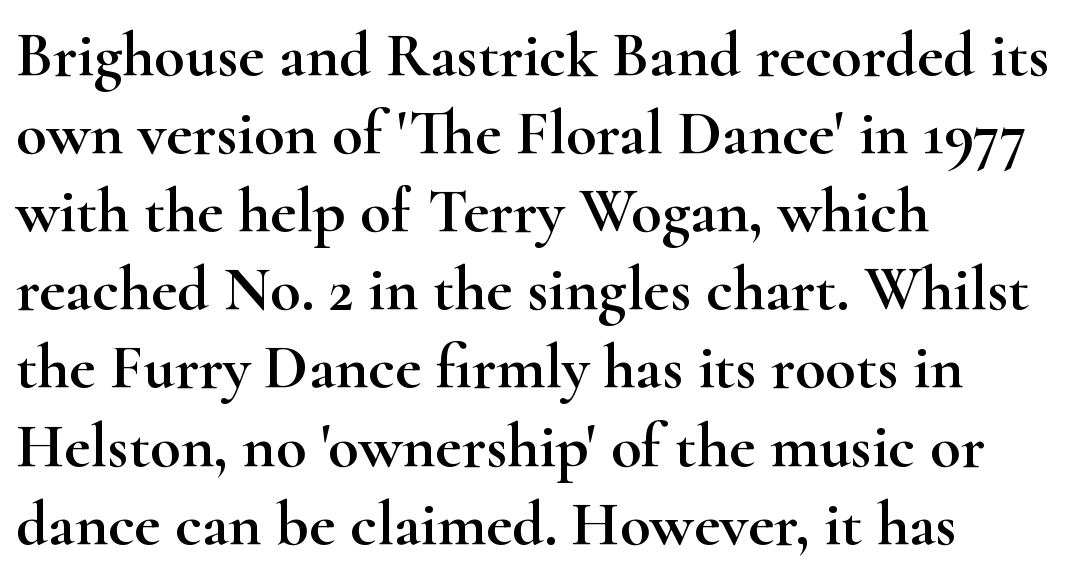
Q: Is the text italic (slanted)? A: No, it is upright.
Q: Is the typeface a serif or a sans-serif typeface? A: Serif.
Q: Is the text underlined? A: No.
Q: How is the paragraph aligned? A: Left-aligned.
Q: Is the spacing between letters normal or unusually wide? A: Normal.
Q: Width (condensed, normal, or wide)? A: Wide.
Q: Stroke contrast? A: High.
Q: x-height? A: Small.
Q: Monospaced? A: No.
